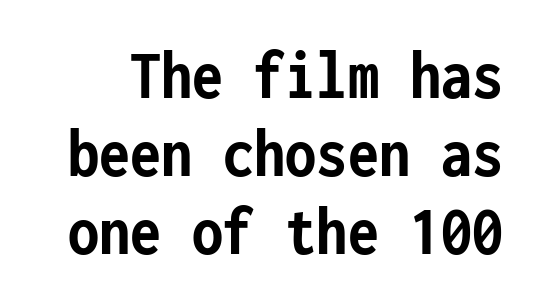
{"serif": "no", "italic": "no", "bold": "yes", "weight": "semibold", "width": "condensed", "stroke_contrast": "low", "x_height": "medium", "monospaced": "yes", "underline": "no", "line_spacing": "tight", "line_spacing_ratio": 1.1, "letter_spacing": "normal", "letter_spacing_em": 0.0, "glyph_px": 71}
